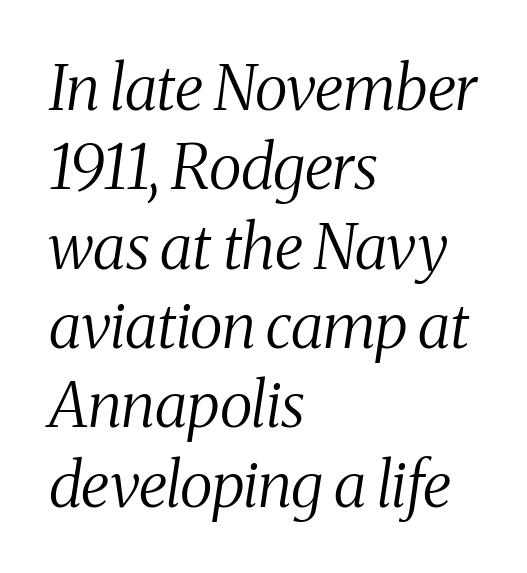
{"serif": "yes", "italic": "yes", "lean": "right", "slant_degrees": 8, "bold": "no", "weight": "regular", "width": "condensed", "stroke_contrast": "medium", "x_height": "medium", "monospaced": "no", "underline": "no", "align": "left", "line_spacing": "normal", "line_spacing_ratio": 1.28, "letter_spacing": "normal", "letter_spacing_em": 0.0, "glyph_px": 62}
